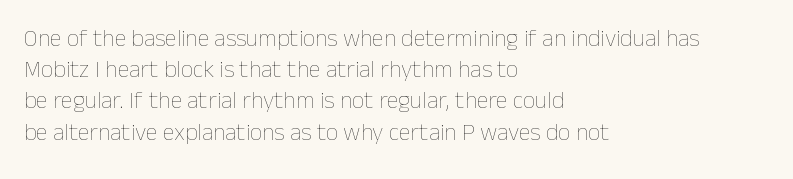
{"italic": "no", "bold": "no", "underline": "no", "align": "left", "line_spacing": "normal", "line_spacing_ratio": 1.3, "letter_spacing": "normal", "letter_spacing_em": 0.0, "glyph_px": 24}
